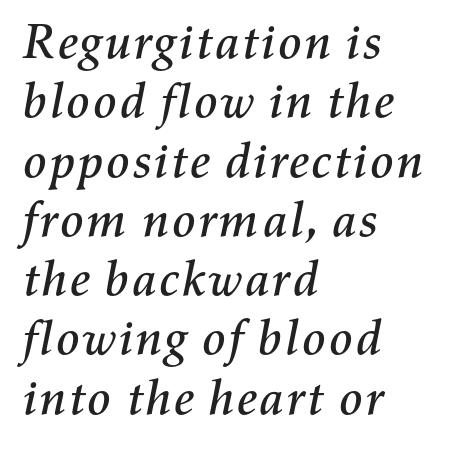
This sample is left-justified, so line endings fall wherever the words run out. If you drew a line through each stem, it would be angled. The passage shown is typed in a proportional face where columns would drift. The horizontal fit of the characters is conventional and even.
